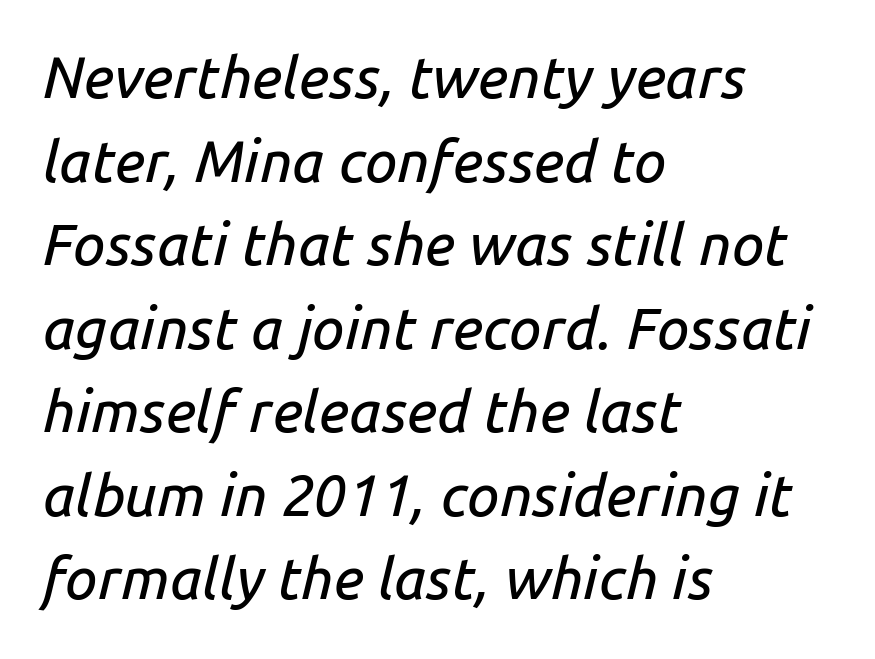
{"italic": "yes", "lean": "right", "slant_degrees": 14, "width": "normal", "stroke_contrast": "low", "x_height": "medium", "monospaced": "no", "underline": "no", "align": "left", "line_spacing": "normal", "line_spacing_ratio": 1.44, "letter_spacing": "normal", "letter_spacing_em": 0.0, "glyph_px": 58}
